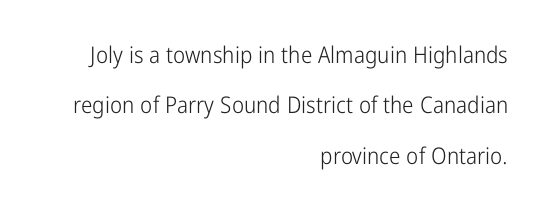
{"italic": "no", "bold": "no", "underline": "no", "align": "right", "line_spacing": "loose", "line_spacing_ratio": 2.19, "letter_spacing": "normal", "letter_spacing_em": 0.0, "glyph_px": 23}
